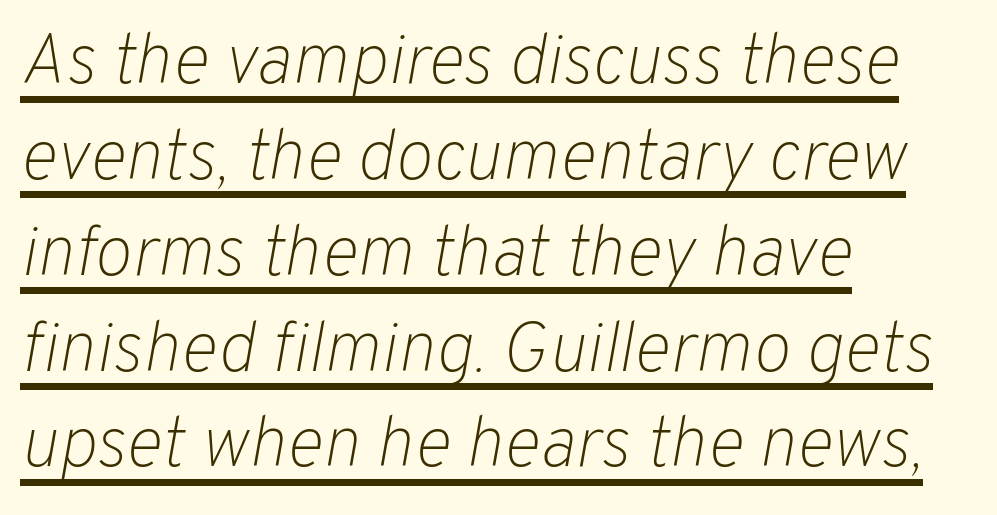
The image shows 71 px light type, italic (leaning right); set left-aligned, normal line spacing (1.35x), normal letter spacing, underlined; low stroke contrast and a medium x-height.
